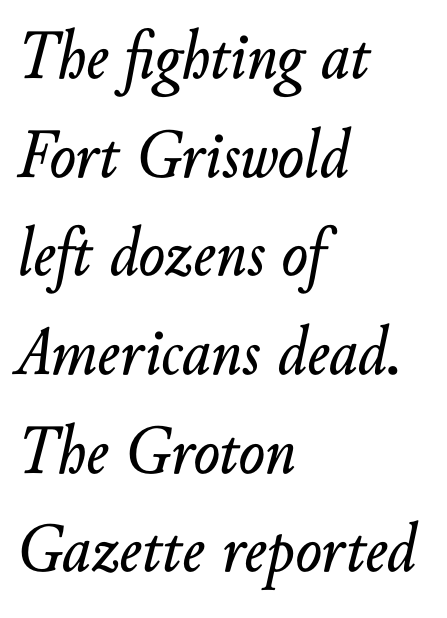
Horizontal alignment here is leftward, the default for most running prose. These lines sit exactly where default settings would place them. The space directly below the letters is spotless. Letter spacing: default. These lines are rendered in a variable-pitch font.
